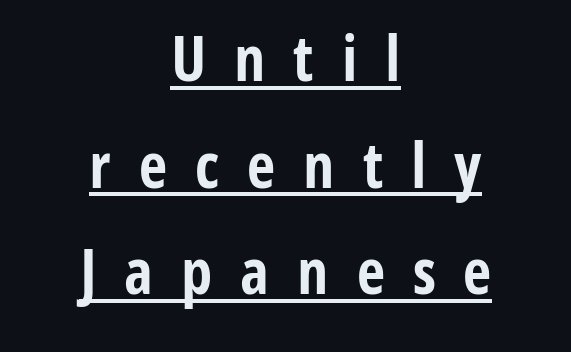
The image shows 62 px bold, condensed sans-serif type, upright; set centered, line spacing 1.72x, unusually wide letter spacing (+0.45 em), underlined; low stroke contrast and a medium x-height.
